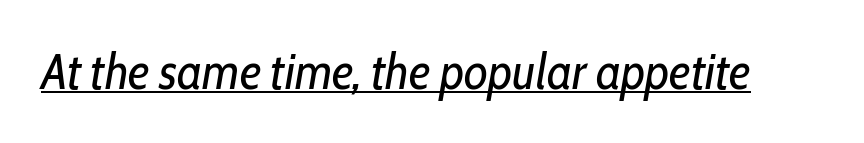
{"italic": "yes", "lean": "right", "slant_degrees": 10, "bold": "no", "weight": "regular", "width": "condensed", "stroke_contrast": "low", "x_height": "medium", "monospaced": "no", "underline": "yes", "letter_spacing": "normal", "letter_spacing_em": 0.0, "glyph_px": 49}
